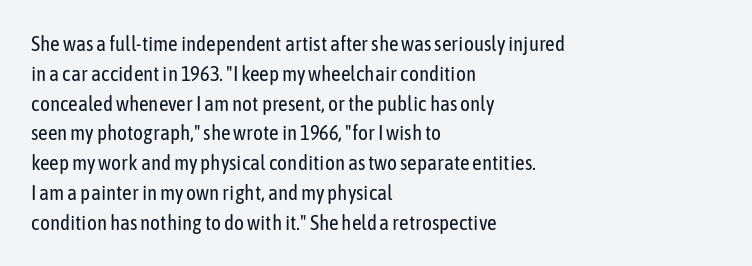
The image shows 21 px text type, upright; set left-aligned, normal line spacing (1.42x), normal letter spacing, not underlined.
